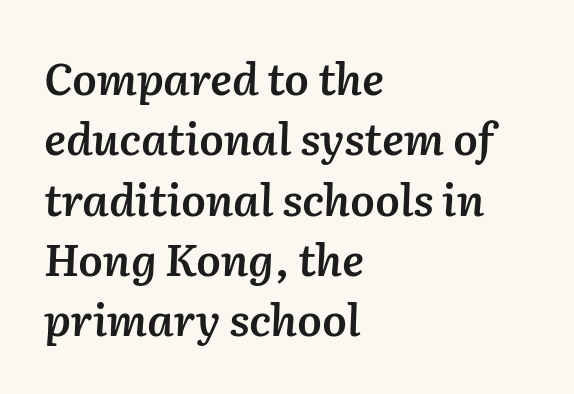
The image shows 44 px semibold type, italic (leaning right); set left-aligned, normal line spacing (1.37x), normal letter spacing, not underlined; medium stroke contrast and a medium x-height.
